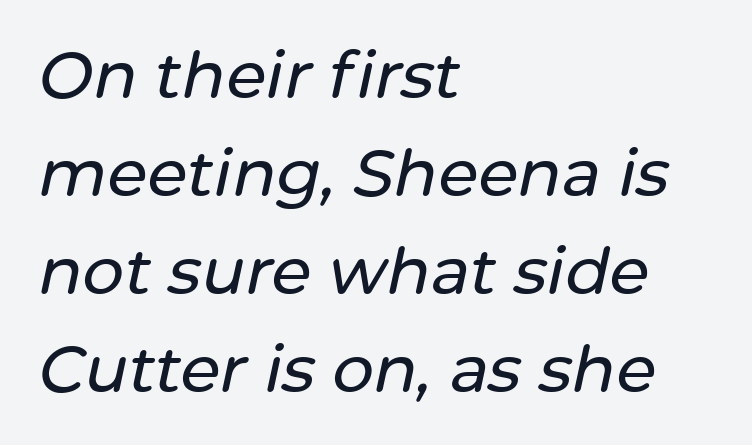
Leading matches the norm, producing a regular column. The specimen omits any rule beneath the text block's lines. The face used here has a pronounced slope to its letters. You could not count columns in this text — the font is proportionally spaced. In CSS terms this would be text-align: left.
